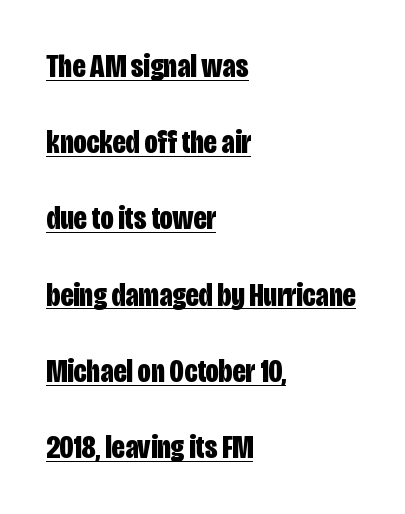
The designer dialed line spacing up above the default. Honestly, the letter spacing is just normal — you wouldn't notice it. The words here are underlined. Posture: upright roman. I'd call this a sans setting — the letters go barefoot. The text block is weighted toward the left margin, trailing off unevenly rightward.
